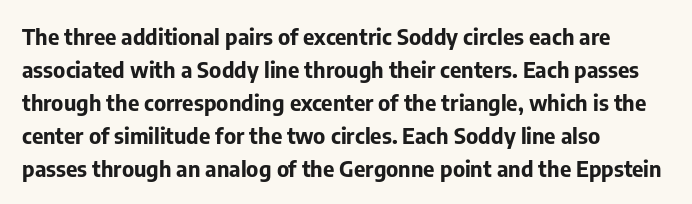
The image shows 22 px bold type, upright; set left-aligned, normal line spacing (1.5x), normal letter spacing, not underlined.
